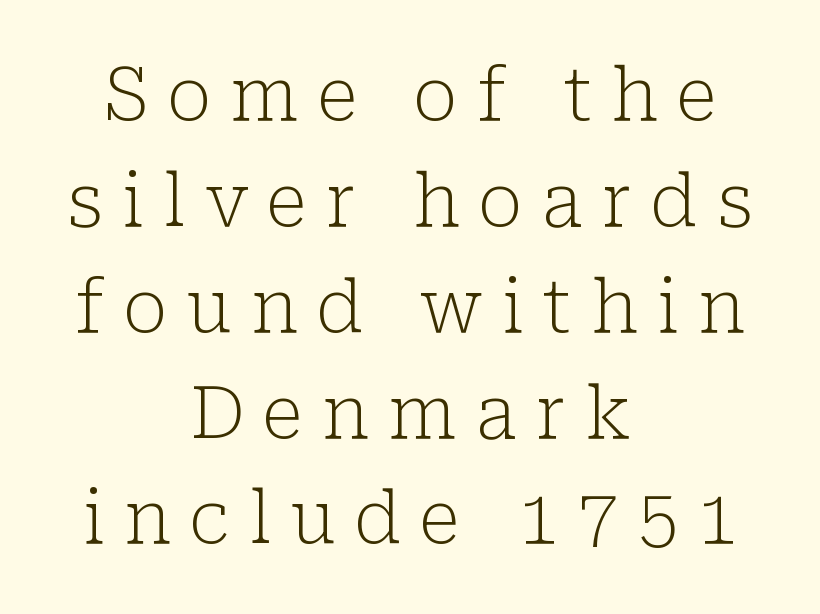
Q: Is the text bold? A: No.
Q: Is the text italic (slanted)? A: No, it is upright.
Q: Is the typeface a serif or a sans-serif typeface? A: Serif.
Q: Is the text underlined? A: No.
Q: How is the paragraph aligned? A: Centered.
Q: Is the spacing between letters normal or unusually wide? A: Unusually wide.
Q: Is the spacing between lines tight, normal or loose? A: Normal.
Q: Width (condensed, normal, or wide)? A: Normal.
Q: Stroke contrast? A: Low.
Q: x-height? A: Medium.
Q: Monospaced? A: No.
